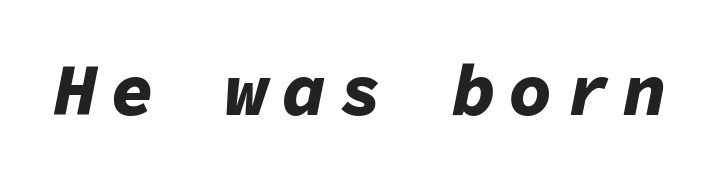
Does the lettering tilt? It does — this is italic. Weight check: bold — yes, fully. Spacing verdict: monospaced, one width for all characters. Any mark beneath the type? The region is blank.
